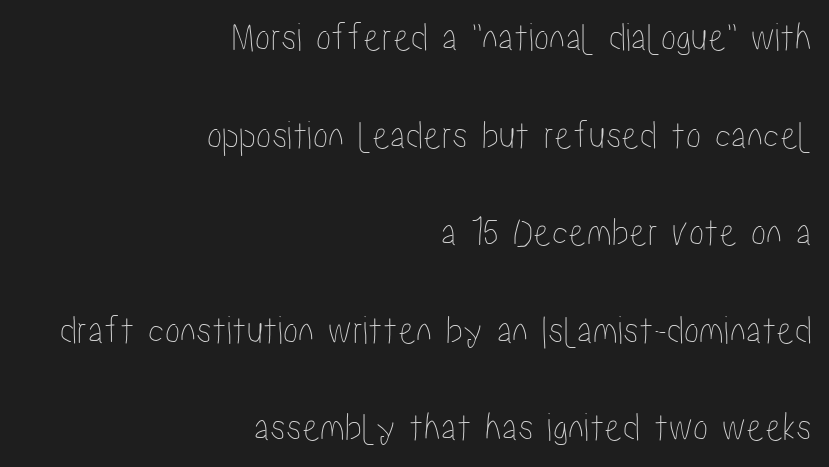
Q: Is the text italic (slanted)? A: No, it is upright.
Q: Is the text underlined? A: No.
Q: How is the paragraph aligned? A: Right-aligned.
Q: Is the spacing between letters normal or unusually wide? A: Normal.
Q: Is the spacing between lines tight, normal or loose? A: Loose.
Q: Width (condensed, normal, or wide)? A: Condensed.
Q: Stroke contrast? A: Low.
Q: x-height? A: Medium.
Q: Monospaced? A: No.
